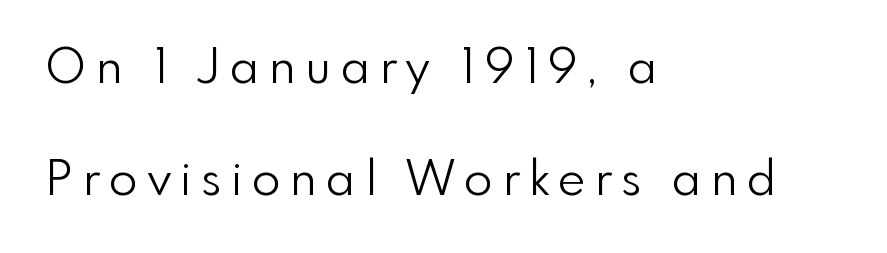
The image shows 47 px light sans-serif type, upright; set left-aligned, loose line spacing (2.38x), unusually wide letter spacing (+0.21 em), not underlined; a small x-height.
